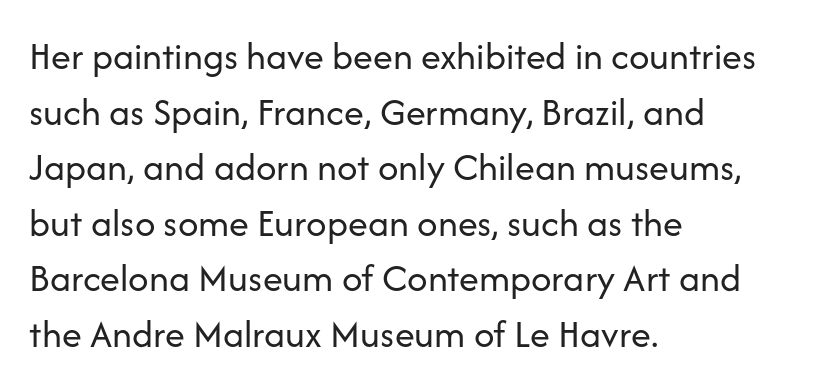
The lines in this sample share a left origin and differ only in where they stop. A typesetter would mark this as roman, not italic. The weight tops out at a normal text grade. This sample has the flowing, uneven cadence of proportional lettering.
